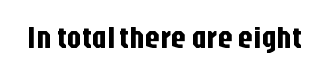
{"serif": "no", "italic": "no", "width": "condensed", "stroke_contrast": "low", "x_height": "large", "monospaced": "no", "underline": "no", "letter_spacing": "normal", "letter_spacing_em": 0.0, "glyph_px": 30}
